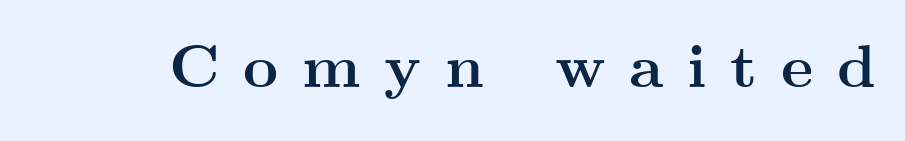
{"serif": "yes", "italic": "no", "bold": "yes", "weight": "semibold", "width": "wide", "stroke_contrast": "medium", "x_height": "small", "monospaced": "no", "underline": "no", "letter_spacing": "wide", "letter_spacing_em": 0.39, "glyph_px": 61}
